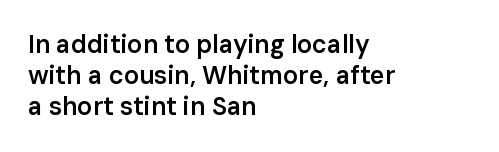
Q: Is the text bold? A: Semi-bold.
Q: Is the text italic (slanted)? A: No, it is upright.
Q: Is the text underlined? A: No.
Q: How is the paragraph aligned? A: Left-aligned.
Q: Is the spacing between letters normal or unusually wide? A: Normal.
Q: Is the spacing between lines tight, normal or loose? A: Normal.
